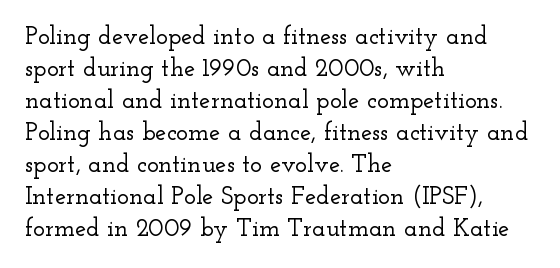
Summary of vertical rhythm: regular, with standard interline spacing. The string is rendered with underlining switched off. This rendering uses left alignment, leaving the right contour irregular. The lettering stays uniformly vertical, giving the passage a roman look. The horizontal fit of the characters is conventional and even.
